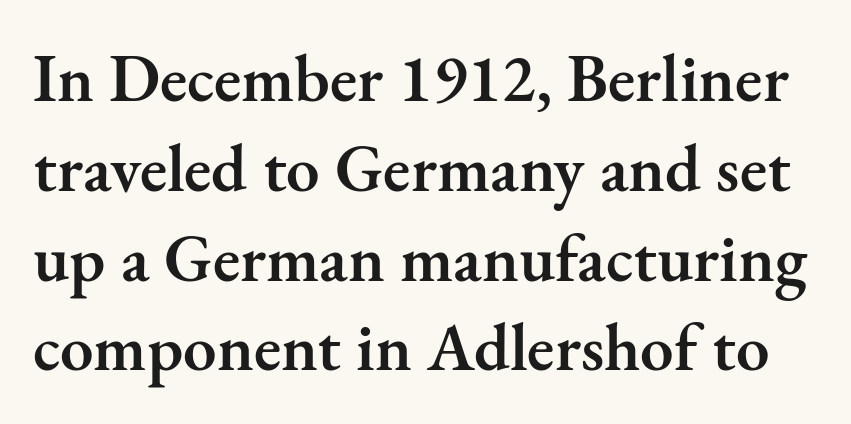
{"serif": "yes", "italic": "no", "bold": "semi", "weight": "semibold", "width": "normal", "stroke_contrast": "medium", "x_height": "small", "monospaced": "no", "underline": "no", "line_spacing": "normal", "line_spacing_ratio": 1.34, "letter_spacing": "normal", "letter_spacing_em": 0.0, "glyph_px": 67}
